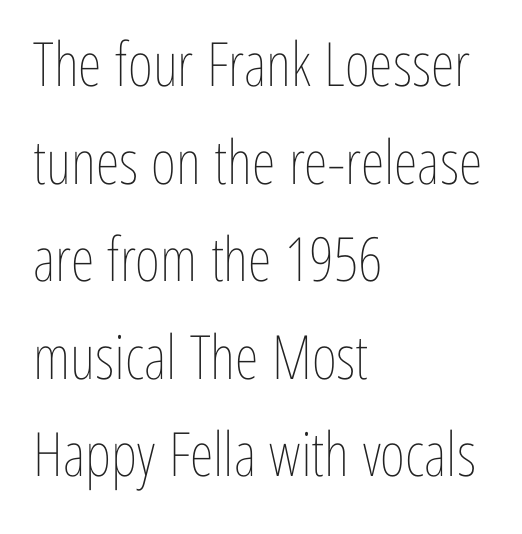
{"italic": "no", "bold": "no", "weight": "thin", "width": "condensed", "stroke_contrast": "low", "x_height": "medium", "monospaced": "no", "underline": "no", "align": "left", "line_spacing": "normal", "line_spacing_ratio": 1.6, "letter_spacing": "normal", "letter_spacing_em": 0.0, "glyph_px": 61}
